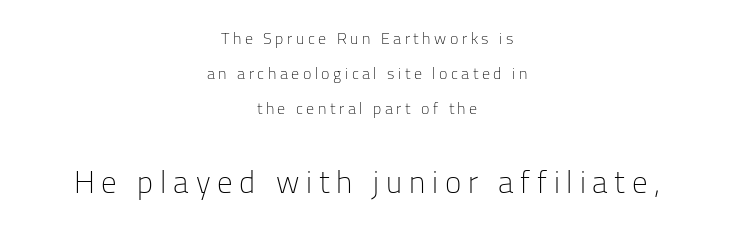
The image shows 31 px light sans-serif type, upright; set centered, loose line spacing (2.18x), unusually wide letter spacing (+0.22 em), not underlined; the second (bottom) block is 1.94x larger; low stroke contrast and a medium x-height.
